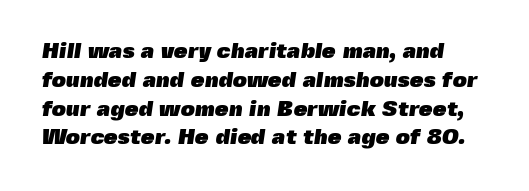
The image shows 22 px bold type; set normal line spacing (1.31x), normal letter spacing, not underlined.
